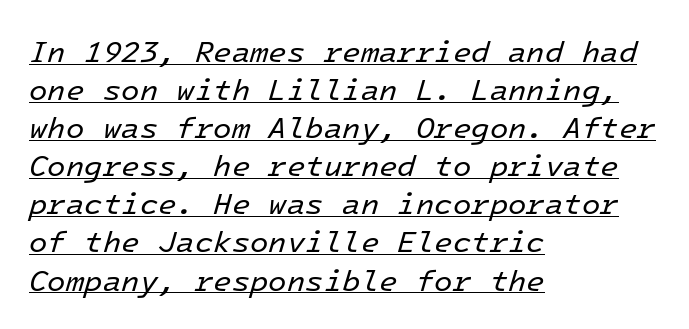
The image shows 30 px regular-weight type, italic (leaning right), monospaced; set left-aligned, normal line spacing (1.27x), normal letter spacing, underlined; low stroke contrast and a medium x-height.
